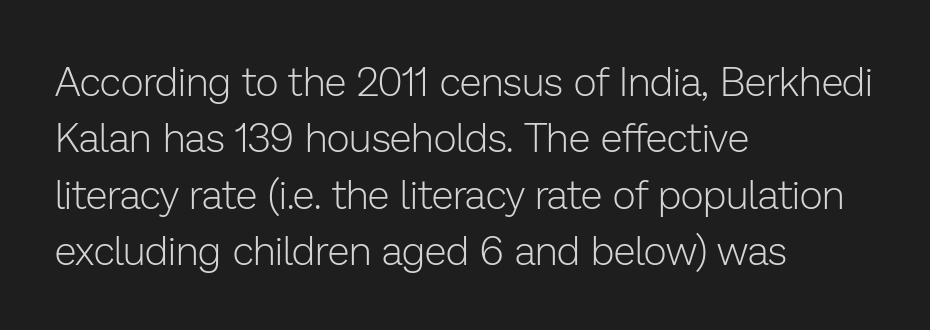
Baseline-to-baseline distance is the conventional proportion of letter height. Inter-character spacing is left at the font's built-in metrics. The letters look calm and open, with moderate or lighter stems. Spacing verdict: proportional, widths tailored to each character. Typographically, this falls in the sans-serif category. Where is the straight margin? On the left.
